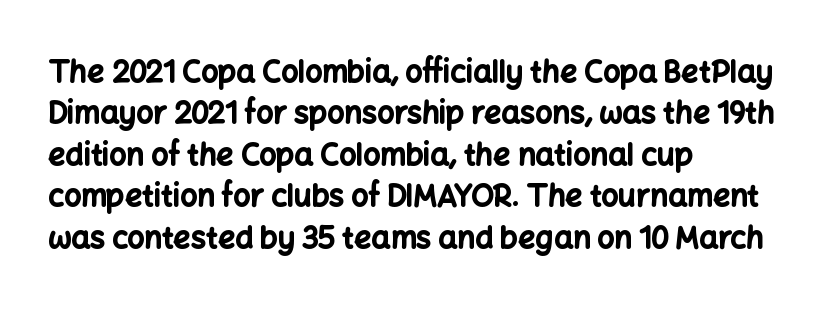
{"serif": "no", "italic": "no", "bold": "yes", "weight": "bold", "width": "normal", "stroke_contrast": "low", "x_height": "medium", "monospaced": "no", "underline": "no", "align": "left", "line_spacing": "normal", "line_spacing_ratio": 1.38, "letter_spacing": "normal", "letter_spacing_em": 0.0, "glyph_px": 30}
